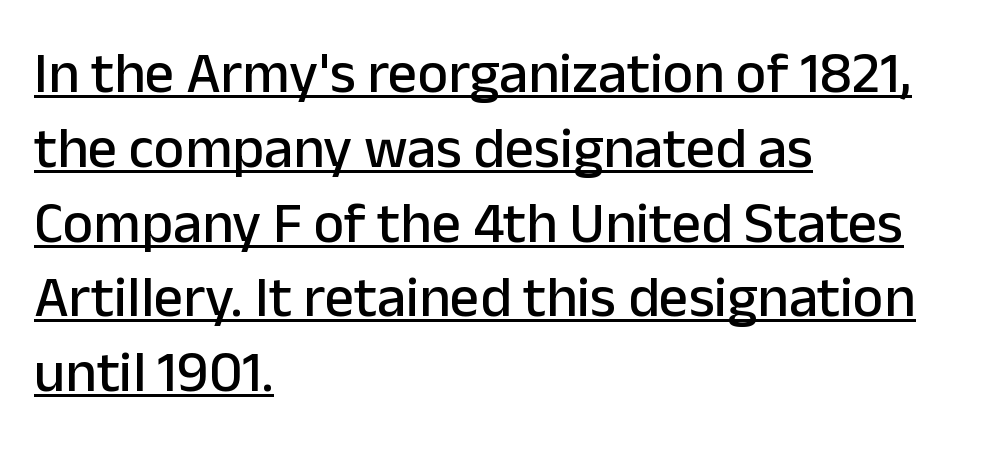
The image shows 58 px sans-serif type, upright; set left-aligned, normal line spacing (1.29x), normal letter spacing, underlined; low stroke contrast and a medium x-height.
